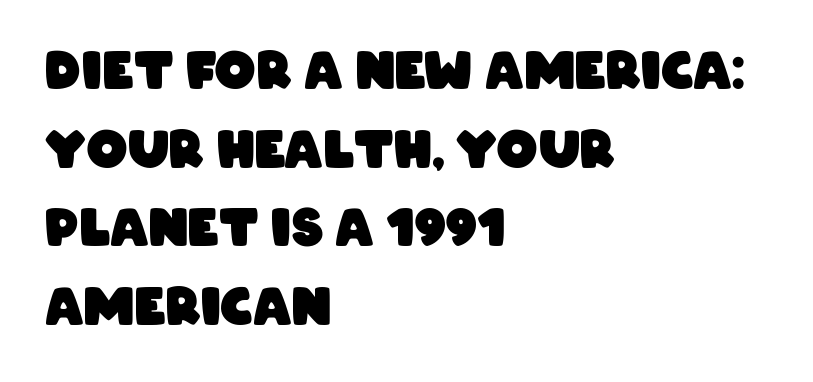
Q: Is the text bold? A: Yes.
Q: Is the typeface a serif or a sans-serif typeface? A: Sans-serif.
Q: Is the text underlined? A: No.
Q: How is the paragraph aligned? A: Left-aligned.
Q: Is the spacing between letters normal or unusually wide? A: Normal.
Q: Is the spacing between lines tight, normal or loose? A: Normal.
Q: Width (condensed, normal, or wide)? A: Condensed.
Q: Stroke contrast? A: Low.
Q: x-height? A: Large.
Q: Monospaced? A: No.
